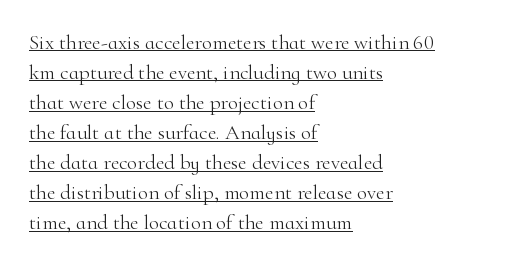
A light-to-regular cut is what we see here. This sample uses an upright cut, with every glyph sitting square on the baseline. The passage shown stacks its lines at a standard gap. Each line starts at the same left margin while the right side varies. The glyphs are accompanied by a horizontal stroke just below them. These lines keep a tight, regular rhythm from letter to letter.
